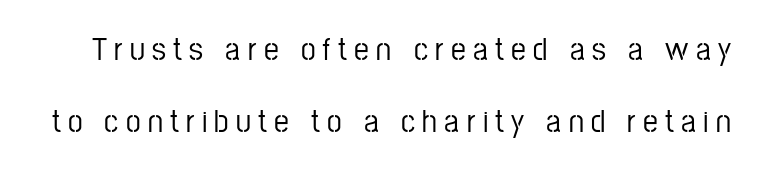
Q: Is the text italic (slanted)? A: No, it is upright.
Q: Is the typeface a serif or a sans-serif typeface? A: Sans-serif.
Q: Is the text underlined? A: No.
Q: Is the spacing between letters normal or unusually wide? A: Unusually wide.
Q: Is the spacing between lines tight, normal or loose? A: Loose.
Q: Width (condensed, normal, or wide)? A: Condensed.
Q: Stroke contrast? A: Low.
Q: x-height? A: Medium.
Q: Monospaced? A: No.
